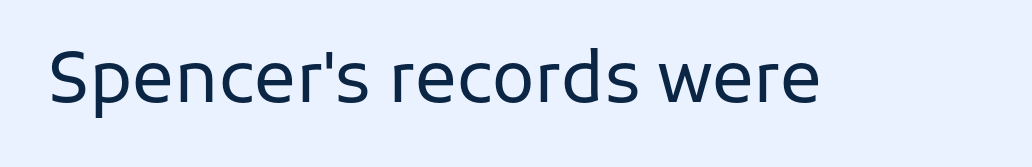
Q: Is the text bold? A: No.
Q: Is the text italic (slanted)? A: No, it is upright.
Q: Is the typeface a serif or a sans-serif typeface? A: Sans-serif.
Q: Is the text underlined? A: No.
Q: Is the spacing between letters normal or unusually wide? A: Normal.
Q: Width (condensed, normal, or wide)? A: Normal.
Q: Stroke contrast? A: Low.
Q: x-height? A: Medium.
Q: Monospaced? A: No.
